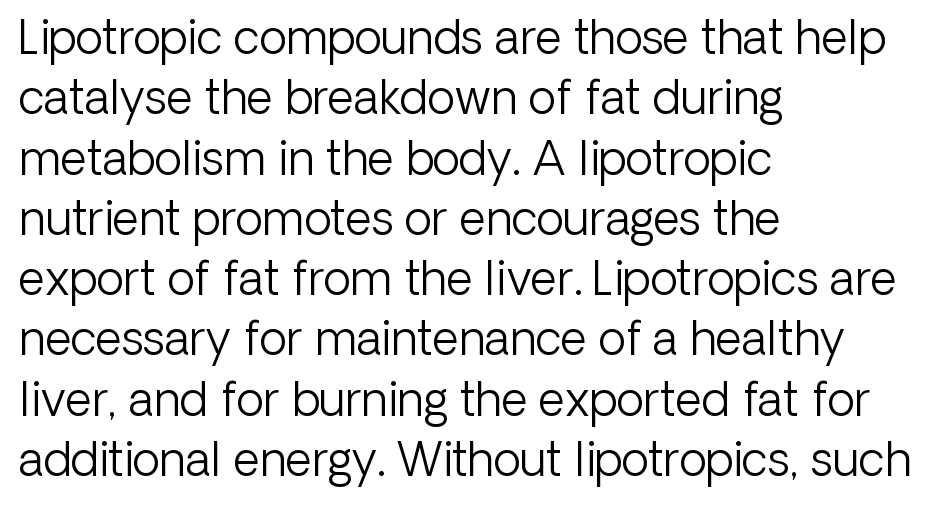
{"serif": "no", "italic": "no", "bold": "no", "weight": "light", "width": "normal", "stroke_contrast": "low", "x_height": "medium", "monospaced": "no", "underline": "no", "align": "left", "line_spacing": "normal", "line_spacing_ratio": 1.31, "letter_spacing": "normal", "letter_spacing_em": 0.0, "glyph_px": 46}
